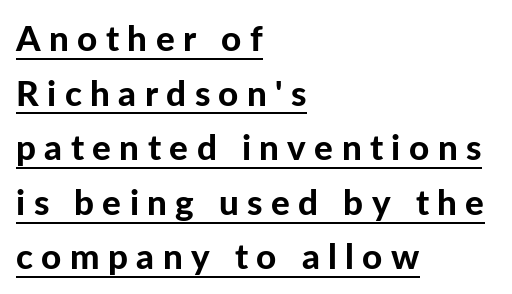
Q: Is the text bold? A: Yes.
Q: Is the text italic (slanted)? A: No, it is upright.
Q: Is the typeface a serif or a sans-serif typeface? A: Sans-serif.
Q: Is the text underlined? A: Yes.
Q: How is the paragraph aligned? A: Left-aligned.
Q: Is the spacing between letters normal or unusually wide? A: Unusually wide.
Q: Is the spacing between lines tight, normal or loose? A: Normal.
Q: Width (condensed, normal, or wide)? A: Normal.
Q: Stroke contrast? A: Low.
Q: x-height? A: Medium.
Q: Monospaced? A: No.
